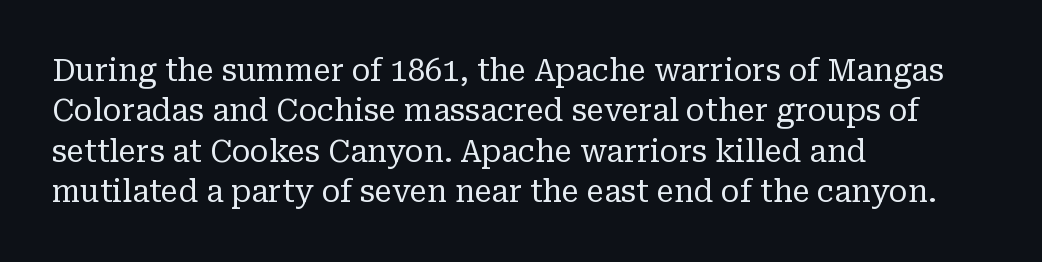
The image shows 31 px regular-weight serif type, upright; set left-aligned, normal line spacing (1.3x), normal letter spacing, not underlined; low stroke contrast and a medium x-height.
